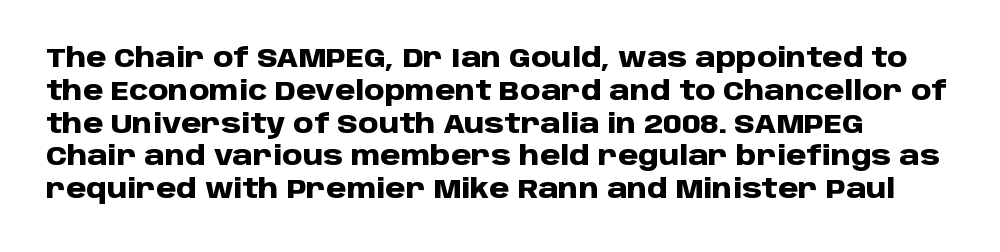
Honestly, there is no underline to notice here at all. This is the regular roman posture of the typeface. The rendering uses a moderate line-height, typical for paragraphs. These lines carry a lot of weight — the face is fully bold. Caption: standard tracking, unaltered.
